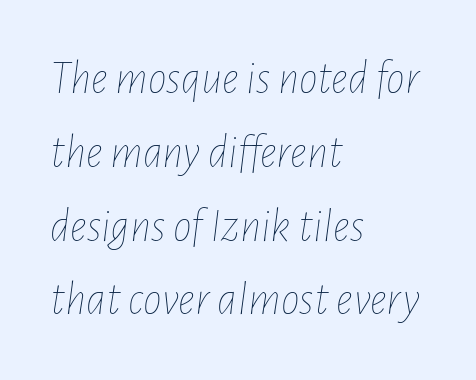
The face looks like a standard text weight, possibly lighter. Line beginnings align vertically; line endings do not. Successive baselines arrive at the customary interval. Spacing between characters is what you'd get straight out of the box.
